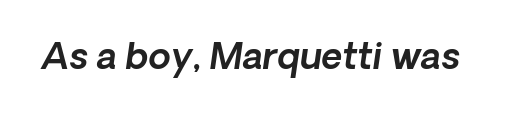
{"serif": "no", "width": "normal", "x_height": "medium", "monospaced": "no", "underline": "no", "letter_spacing": "normal", "letter_spacing_em": 0.0, "glyph_px": 36}
